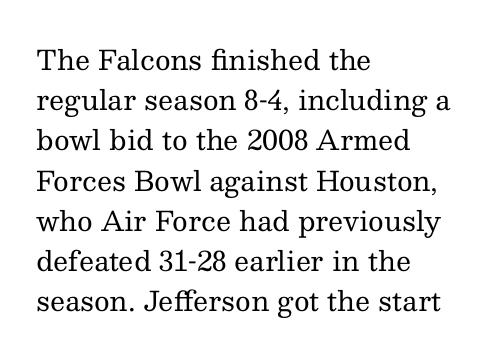
Q: Is the text bold? A: No.
Q: Is the text italic (slanted)? A: No, it is upright.
Q: Is the text underlined? A: No.
Q: How is the paragraph aligned? A: Left-aligned.
Q: Is the spacing between letters normal or unusually wide? A: Normal.
Q: Is the spacing between lines tight, normal or loose? A: Normal.
